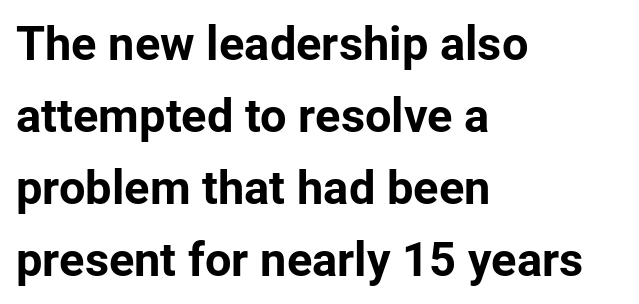
Q: Is the text bold? A: Yes.
Q: Is the text italic (slanted)? A: No, it is upright.
Q: Is the typeface a serif or a sans-serif typeface? A: Sans-serif.
Q: Is the text underlined? A: No.
Q: How is the paragraph aligned? A: Left-aligned.
Q: Is the spacing between letters normal or unusually wide? A: Normal.
Q: Is the spacing between lines tight, normal or loose? A: Normal.
Q: Width (condensed, normal, or wide)? A: Normal.
Q: Stroke contrast? A: Low.
Q: x-height? A: Medium.
Q: Monospaced? A: No.
